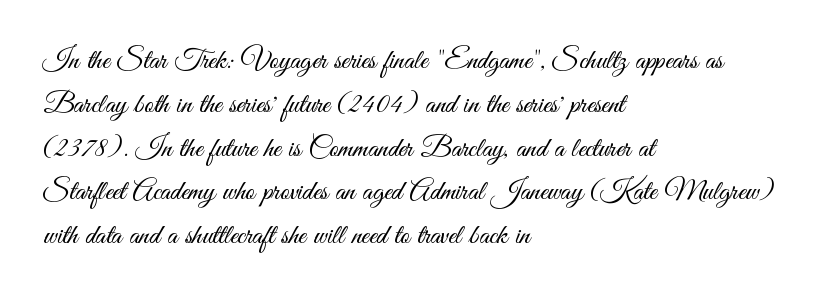
The image shows 29 px light, condensed sans-serif type; set left-aligned, normal line spacing (1.51x), normal letter spacing, not underlined; medium stroke contrast and a small x-height.
